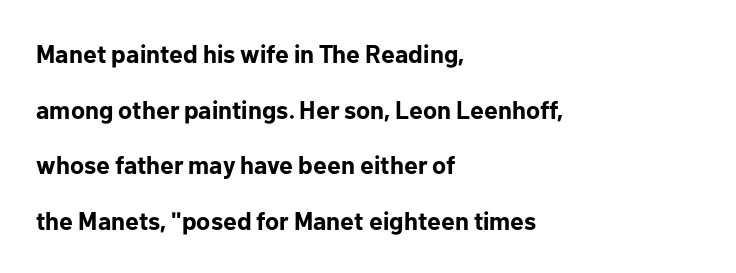
The image shows 25 px bold type, upright; set left-aligned, loose line spacing (2.23x), normal letter spacing, not underlined.
